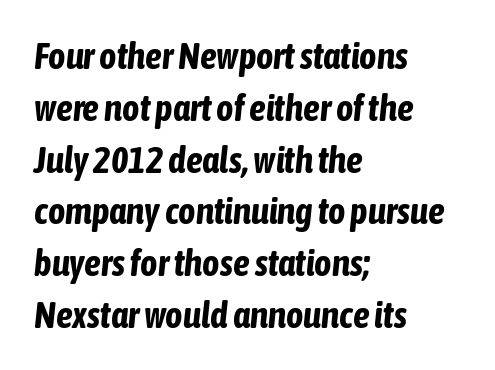
The compositor pushed each line to the left boundary. The whole block is typeset with a tilt. A typesetter would call this proportional, since set widths differ per character. Tracking value appears to be zero — textbook default spacing. Rule under the text: the space is simply empty.
